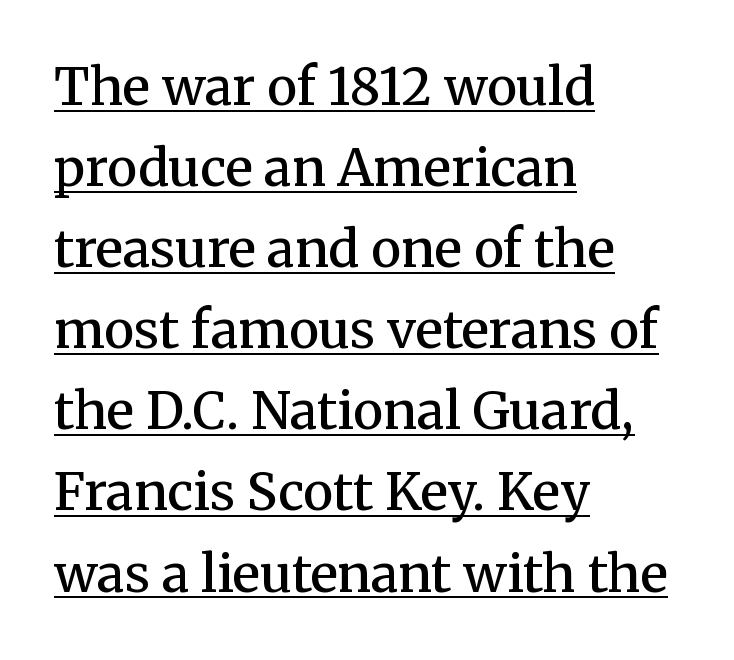
{"serif": "yes", "italic": "no", "bold": "semi", "weight": "semibold", "width": "normal", "stroke_contrast": "medium", "x_height": "medium", "monospaced": "no", "underline": "yes", "align": "left", "line_spacing": "normal", "line_spacing_ratio": 1.59, "letter_spacing": "normal", "letter_spacing_em": 0.0, "glyph_px": 51}
